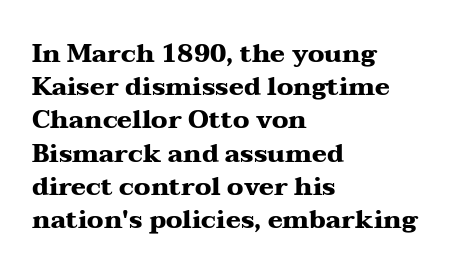
One-word summary of the alignment: left. Compared with an ordinary text face, these strokes are far heavier — a full bold. Interline gaps are of average width in this sample. Letter spacing: default. The baseline area is clear. The letters stand upright; this is a roman face.
